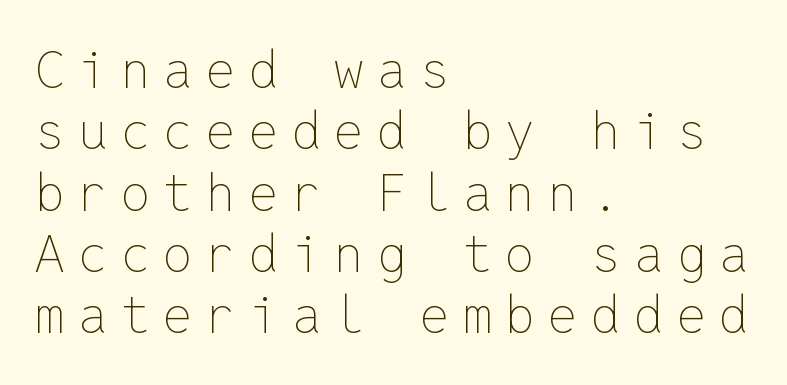
Q: Is the text bold? A: No.
Q: Is the text italic (slanted)? A: No, it is upright.
Q: Is the text underlined? A: No.
Q: How is the paragraph aligned? A: Left-aligned.
Q: Is the spacing between letters normal or unusually wide? A: Unusually wide.
Q: Width (condensed, normal, or wide)? A: Normal.
Q: Stroke contrast? A: Low.
Q: x-height? A: Medium.
Q: Monospaced? A: Yes.
